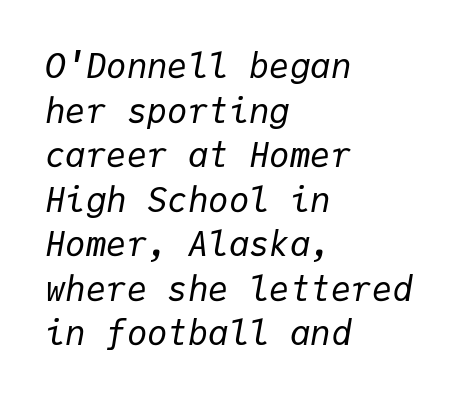
The space directly below the letters is spotless. Vertical spacing — default. Every character here occupies the same horizontal width, giving the sample a typewriter-like rhythm. Stem width sits at or under what a default text font uses. The gaps between neighbouring characters are ordinary and unremarkable.
